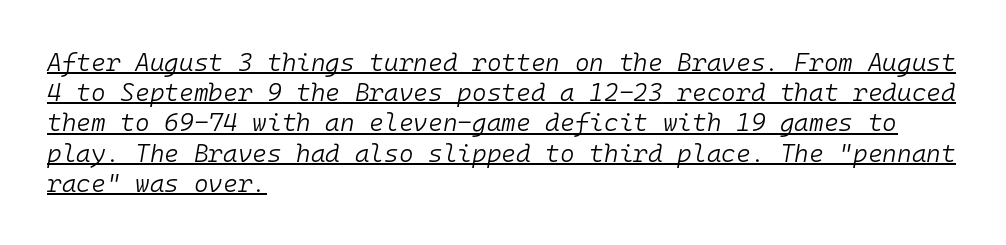
{"italic": "yes", "lean": "right", "slant_degrees": 10, "bold": "no", "underline": "yes", "align": "left", "line_spacing_ratio": 1.21, "letter_spacing": "normal", "letter_spacing_em": 0.0, "glyph_px": 25}
